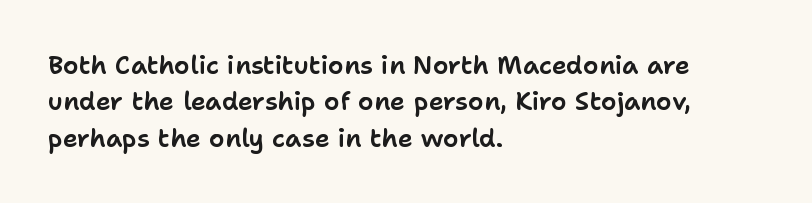
Plain, unruled lines of type. The type is set solid horizontally, with unmodified tracking. Tall strokes in this sample are plumb rather than angled. Regarding leading, the lines here are spaced in the standard way.
